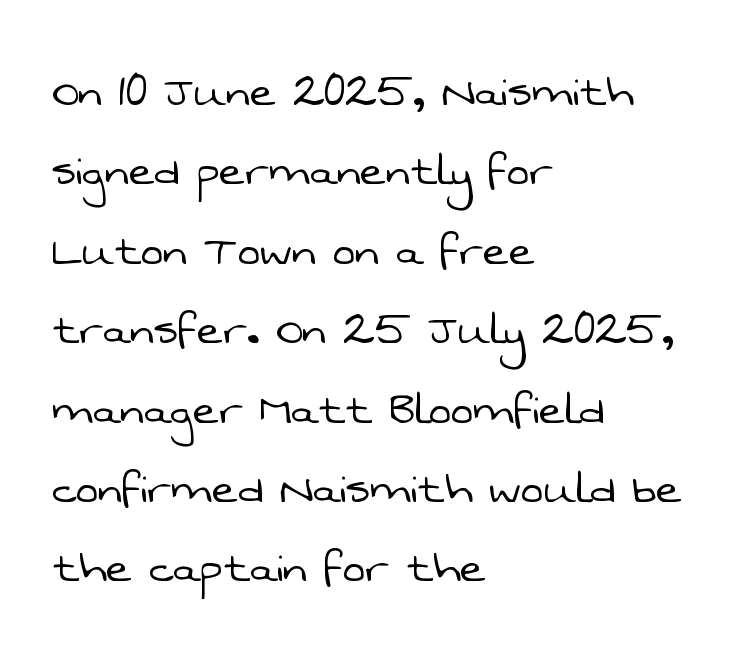
No chunkiness to these letters — they're not bold. The letters carry no serifs — their stems end cleanly without finishing strokes. The space directly below the letters is spotless. The horizontal fit of the characters is conventional and even. Visually the block forms a straight wall on the left and a jagged coastline on the right.
